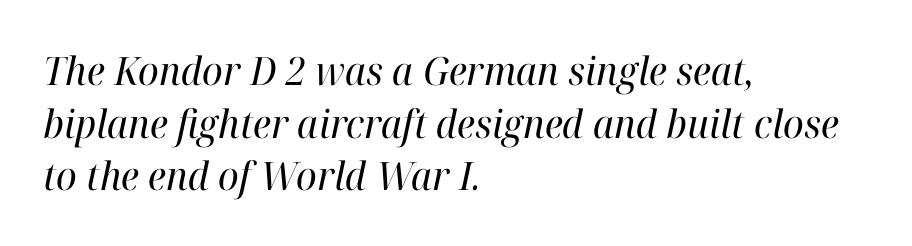
{"serif": "yes", "italic": "yes", "lean": "right", "slant_degrees": 12, "bold": "no", "weight": "regular", "width": "normal", "stroke_contrast": "high", "x_height": "medium", "monospaced": "no", "underline": "no", "align": "left", "line_spacing": "normal", "line_spacing_ratio": 1.35, "letter_spacing": "normal", "letter_spacing_em": 0.0, "glyph_px": 39}
